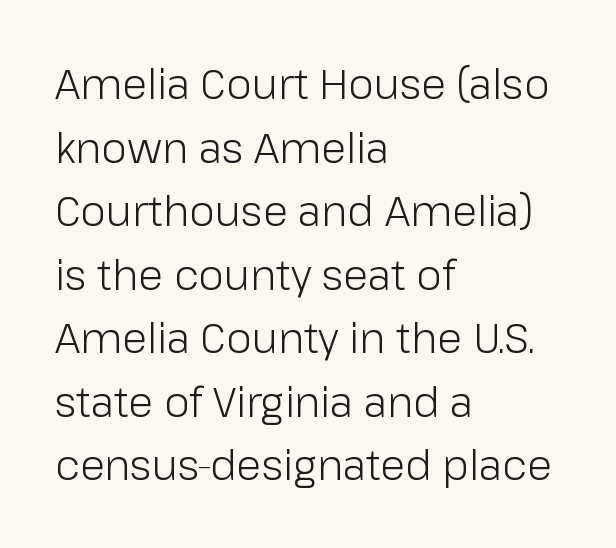
{"serif": "no", "italic": "no", "bold": "no", "weight": "light", "width": "normal", "stroke_contrast": "low", "x_height": "medium", "monospaced": "no", "underline": "no", "align": "left", "line_spacing": "normal", "line_spacing_ratio": 1.55, "letter_spacing": "normal", "letter_spacing_em": 0.0, "glyph_px": 41}
